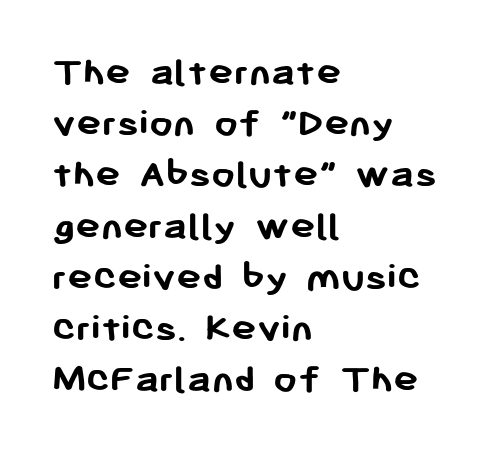
{"serif": "no", "italic": "no", "bold": "yes", "weight": "semibold", "width": "normal", "stroke_contrast": "low", "x_height": "medium", "monospaced": "no", "underline": "no", "align": "left", "line_spacing_ratio": 1.22, "letter_spacing": "normal", "letter_spacing_em": 0.0, "glyph_px": 42}
